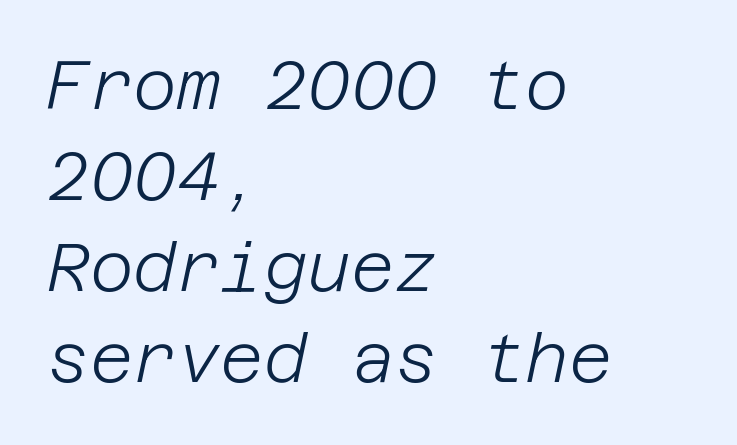
A clean baseline with only descenders dipping below it. No heavy texture on the line: the type isn't bold. The letterforms sit shoulder to shoulder at normal distance. Italic? Definitely — the glyphs are oblique. The space between consecutive lines is moderate.
